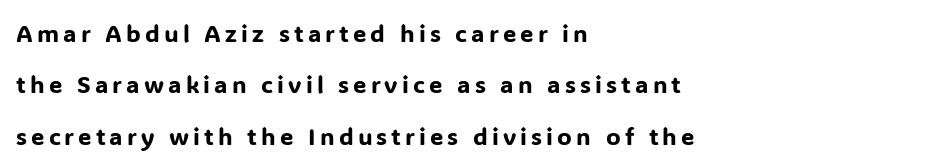
Q: Is the text italic (slanted)? A: No, it is upright.
Q: Is the text underlined? A: No.
Q: How is the paragraph aligned? A: Left-aligned.
Q: Is the spacing between lines tight, normal or loose? A: Loose.
